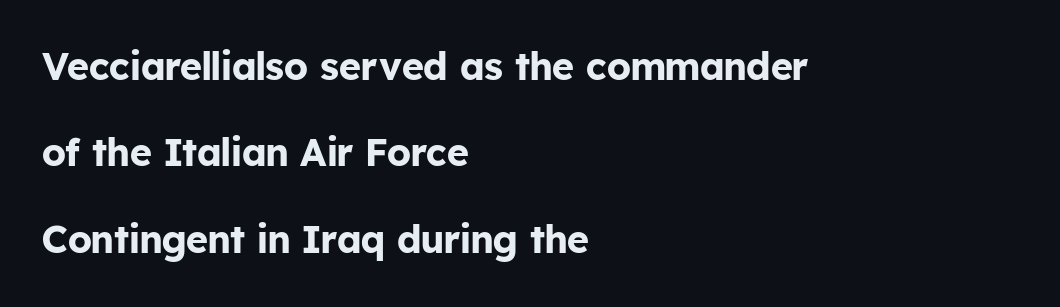
{"serif": "no", "italic": "no", "bold": "yes", "weight": "bold", "width": "normal", "stroke_contrast": "low", "x_height": "medium", "monospaced": "no", "underline": "no", "align": "left", "line_spacing": "loose", "line_spacing_ratio": 2.27, "letter_spacing": "normal", "letter_spacing_em": 0.0, "glyph_px": 38}
